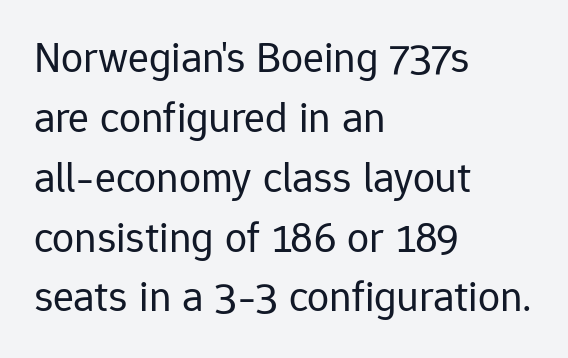
The image shows 44 px regular-weight sans-serif type, upright; set left-aligned, normal line spacing (1.36x), normal letter spacing, not underlined; low stroke contrast and a medium x-height.
